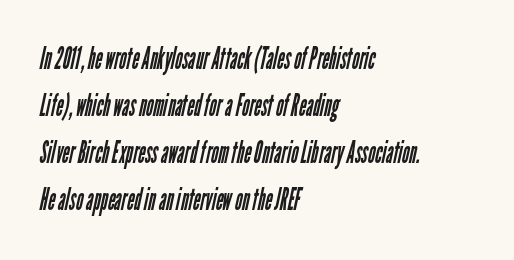
The image shows 31 px regular-weight, condensed sans-serif type; set left-aligned, normal line spacing (1.52x), normal letter spacing, not underlined; low stroke contrast and a medium x-height.
